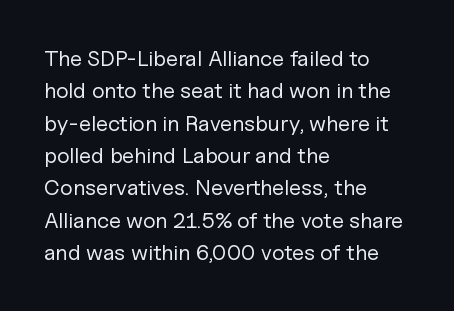
Q: Is the text bold? A: No.
Q: Is the text italic (slanted)? A: No, it is upright.
Q: Is the text underlined? A: No.
Q: How is the paragraph aligned? A: Left-aligned.
Q: Is the spacing between letters normal or unusually wide? A: Normal.
Q: Is the spacing between lines tight, normal or loose? A: Normal.
